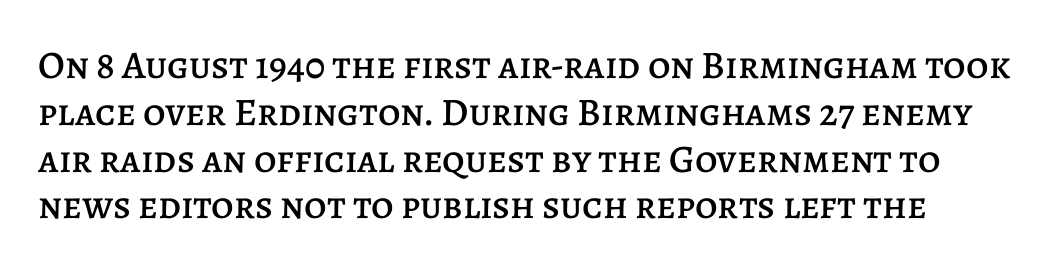
A typesetter would call this proportional, since set widths differ per character. Plain, unruled lines of type. If you drew a line through each stem, it would be perfectly vertical. Honestly, the letter spacing is just normal — you wouldn't notice it.
